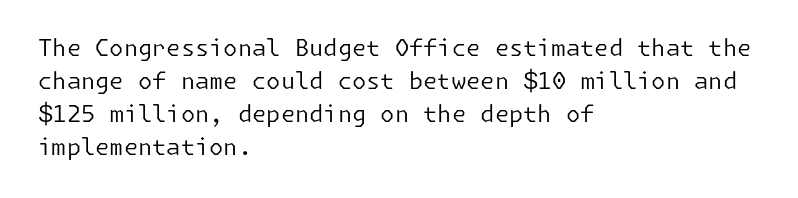
Honestly, the row spacing looks completely unremarkable. Caption: face not bold, strokes unweighted. Posture: vertical. This rendering features lettering with no underline. The setting favours the left margin, as ordinary paragraphs usually do.
